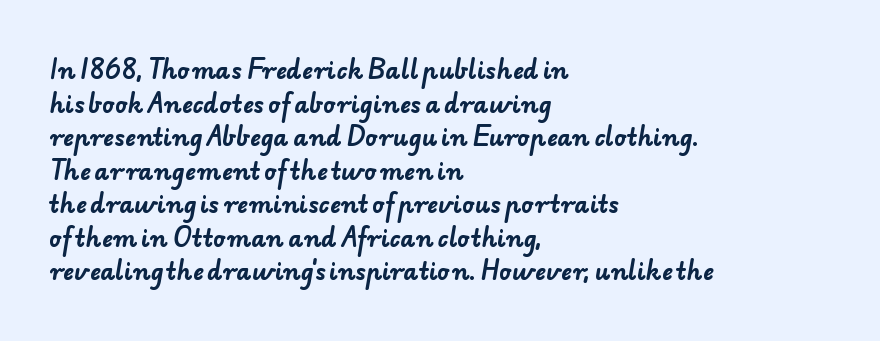
The image shows 23 px bold type; set left-aligned, normal line spacing (1.46x), normal letter spacing, not underlined.
